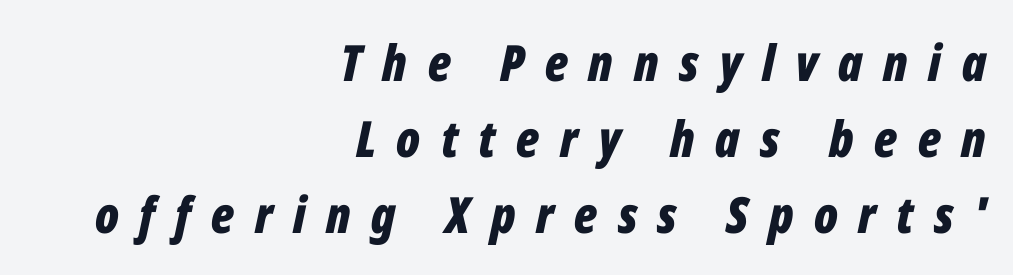
Teacher's note: observe the even right margin — that is flush-right alignment. The letters advance in unequal steps, a hallmark of proportional type. These lines sit exactly where default settings would place them. This sample uses expanded letter spacing, leaving extra air between glyphs.
